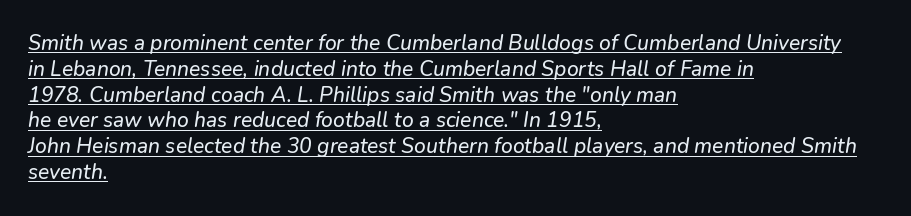
{"underline": "yes", "align": "left", "line_spacing_ratio": 1.23, "letter_spacing": "normal", "letter_spacing_em": 0.0, "glyph_px": 21}
